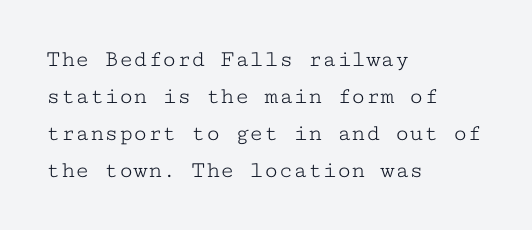
{"italic": "no", "bold": "no", "underline": "no", "align": "left", "line_spacing": "normal", "line_spacing_ratio": 1.54, "letter_spacing": "normal", "letter_spacing_em": 0.0, "glyph_px": 24}
